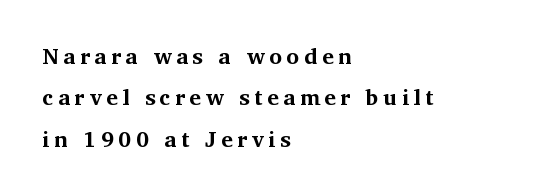
Is the type bold? Yes — the strokes are clearly thick and heavy. The space beneath each line is pristine and unruled. Typeset ragged right — the left edge is the straight one. The type sits square on the baseline with zero lean.
